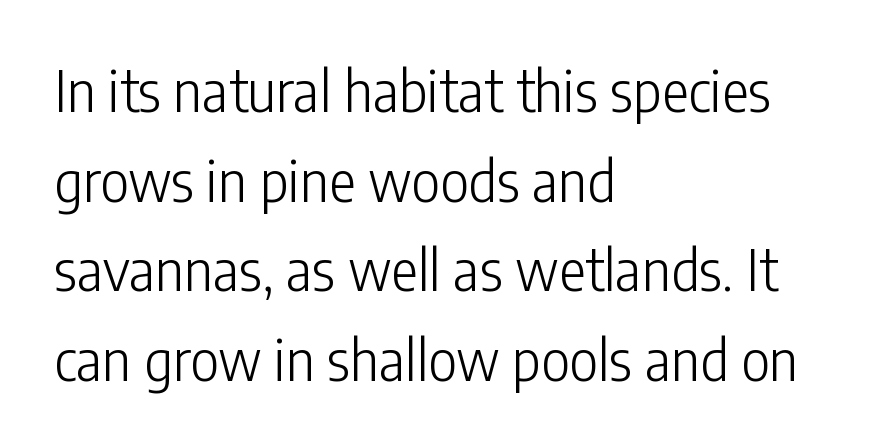
Rule under the text: the space is simply empty. Is the block centered? No — it sits flush against the left margin. There is no visible air inserted between adjacent glyphs. The lettering stays uniformly vertical, giving the passage a roman look.
